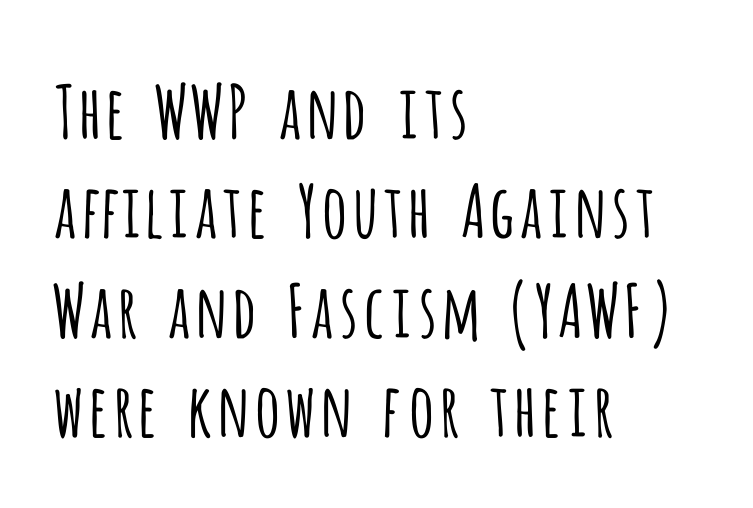
The image shows 73 px light, condensed sans-serif type, upright; set left-aligned, normal line spacing (1.36x), normal letter spacing, not underlined; low stroke contrast and a large x-height.
